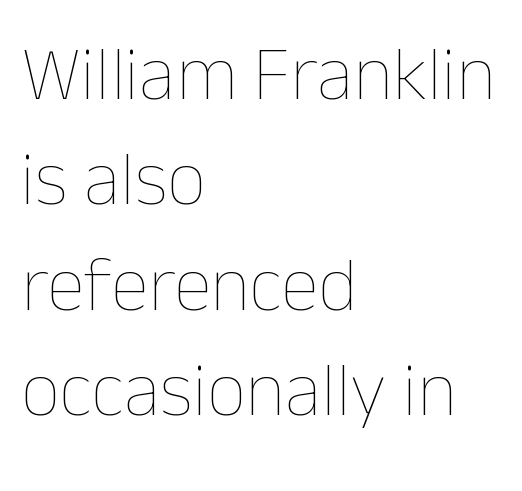
Short and long lines alike share a common starting point at left. The font's upright variant was chosen for this text. These lines sit exactly where default settings would place them. Decoration check: the copy has no underline. Varying glyph widths throughout — classic text-font behaviour.
